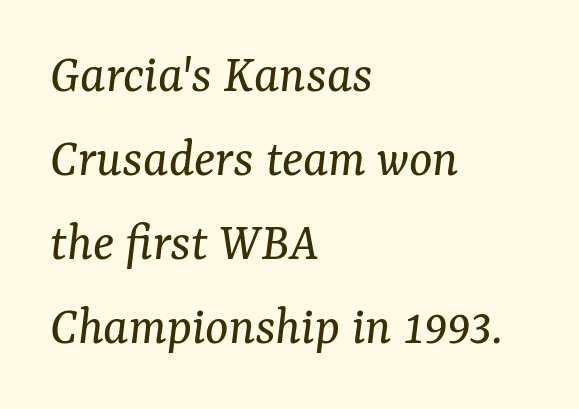
Q: Is the text bold? A: No.
Q: Is the text italic (slanted)? A: Yes, it leans right by about 7 degrees.
Q: Is the typeface a serif or a sans-serif typeface? A: Serif.
Q: Is the text underlined? A: No.
Q: How is the paragraph aligned? A: Left-aligned.
Q: Is the spacing between letters normal or unusually wide? A: Normal.
Q: Is the spacing between lines tight, normal or loose? A: Normal.
Q: Width (condensed, normal, or wide)? A: Normal.
Q: Stroke contrast? A: Medium.
Q: x-height? A: Medium.
Q: Monospaced? A: No.
